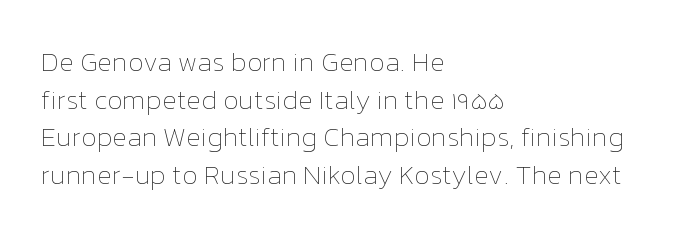
Q: Is the text bold? A: No.
Q: Is the text italic (slanted)? A: No, it is upright.
Q: Is the text underlined? A: No.
Q: How is the paragraph aligned? A: Left-aligned.
Q: Is the spacing between letters normal or unusually wide? A: Normal.
Q: Is the spacing between lines tight, normal or loose? A: Normal.
